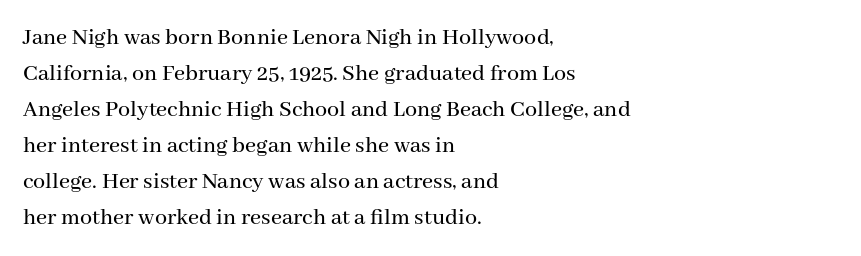
The image shows 24 px text type, upright; set left-aligned, normal line spacing (1.5x), normal letter spacing, not underlined.
